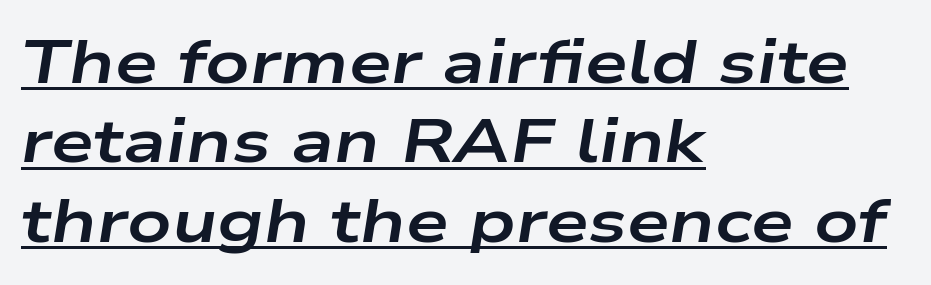
Q: Is the text bold? A: Yes.
Q: Is the text italic (slanted)? A: Yes, it leans right by about 9 degrees.
Q: Is the text underlined? A: Yes.
Q: How is the paragraph aligned? A: Left-aligned.
Q: Is the spacing between letters normal or unusually wide? A: Normal.
Q: Is the spacing between lines tight, normal or loose? A: Normal.
Q: Width (condensed, normal, or wide)? A: Wide.
Q: Stroke contrast? A: Low.
Q: x-height? A: Medium.
Q: Monospaced? A: No.
